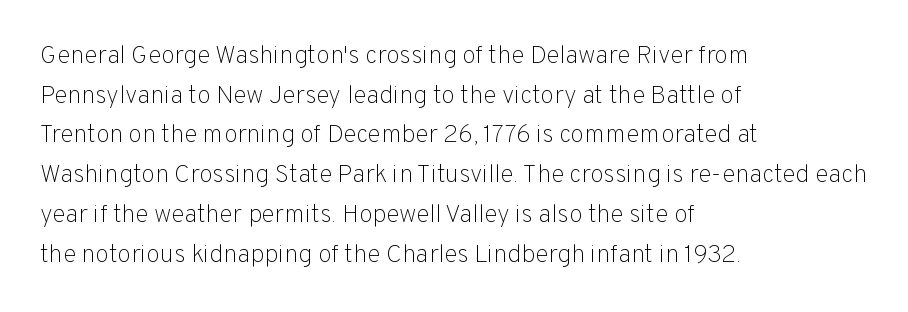
{"italic": "no", "bold": "no", "underline": "no", "align": "left", "line_spacing": "normal", "line_spacing_ratio": 1.59, "letter_spacing": "normal", "letter_spacing_em": 0.0, "glyph_px": 25}
